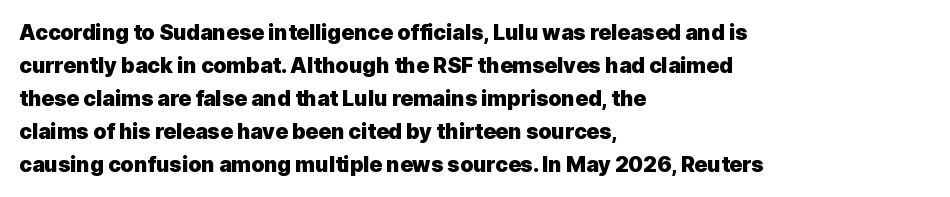
The sample has been set heavy, in full bold. Any mark beneath the type? The region is blank. The ragged edge is on the right, which tells us the setting is flush left. This sample uses plain, unmodified letter spacing. Posture: vertical. Does the leading feel generous? No, just average.
